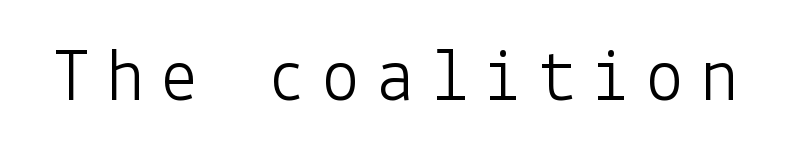
The image shows 76 px light sans-serif type, upright; set unusually wide letter spacing (+0.21 em), not underlined; low stroke contrast and a medium x-height.
